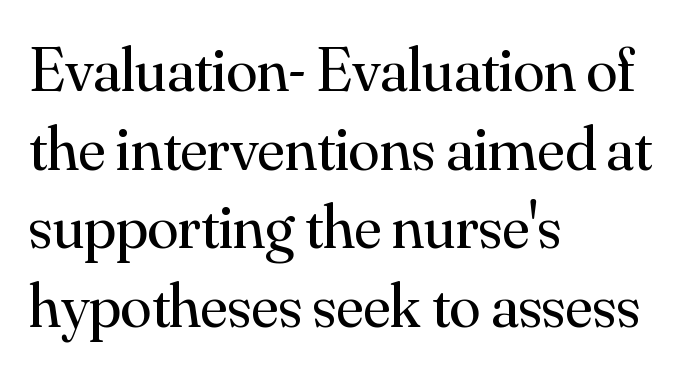
Type style note: has serifs. Notice how descenders clear the ascenders below comfortably — that's standard leading. Italic: no, the glyphs are upright roman. Character widths vary here, with narrow letters taking less room than wide ones.
